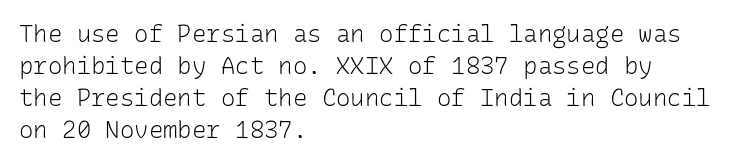
Q: Is the text bold? A: No.
Q: Is the text italic (slanted)? A: No, it is upright.
Q: Is the text underlined? A: No.
Q: How is the paragraph aligned? A: Left-aligned.
Q: Is the spacing between letters normal or unusually wide? A: Normal.
Q: Is the spacing between lines tight, normal or loose? A: Normal.
